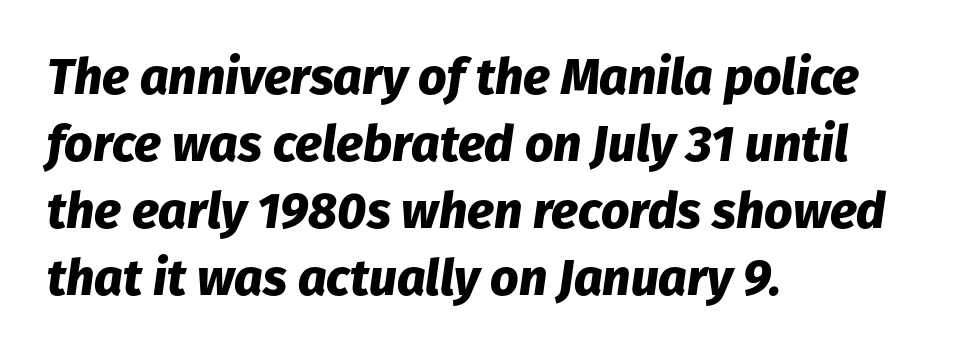
Q: Is the text bold? A: Yes.
Q: Is the text italic (slanted)? A: Yes, it leans right by about 8 degrees.
Q: Is the text underlined? A: No.
Q: How is the paragraph aligned? A: Left-aligned.
Q: Is the spacing between letters normal or unusually wide? A: Normal.
Q: Is the spacing between lines tight, normal or loose? A: Normal.
Q: Width (condensed, normal, or wide)? A: Normal.
Q: Stroke contrast? A: Low.
Q: x-height? A: Medium.
Q: Monospaced? A: No.
